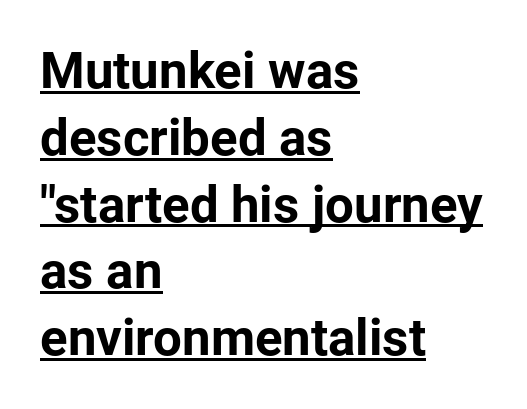
Vertical spacing — default. Check the space under the baseline: a stroke is drawn there. The rendering shows plain stroke endings on the letterforms — a sans-serif design. Inter-character spacing is left at the font's built-in metrics. Character widths vary here, with narrow letters taking less room than wide ones.
